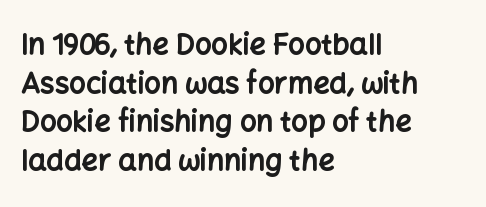
{"serif": "no", "italic": "no", "bold": "yes", "weight": "bold", "width": "normal", "stroke_contrast": "low", "x_height": "medium", "monospaced": "no", "underline": "no", "align": "left", "line_spacing": "normal", "line_spacing_ratio": 1.33, "letter_spacing": "normal", "letter_spacing_em": 0.0, "glyph_px": 29}
